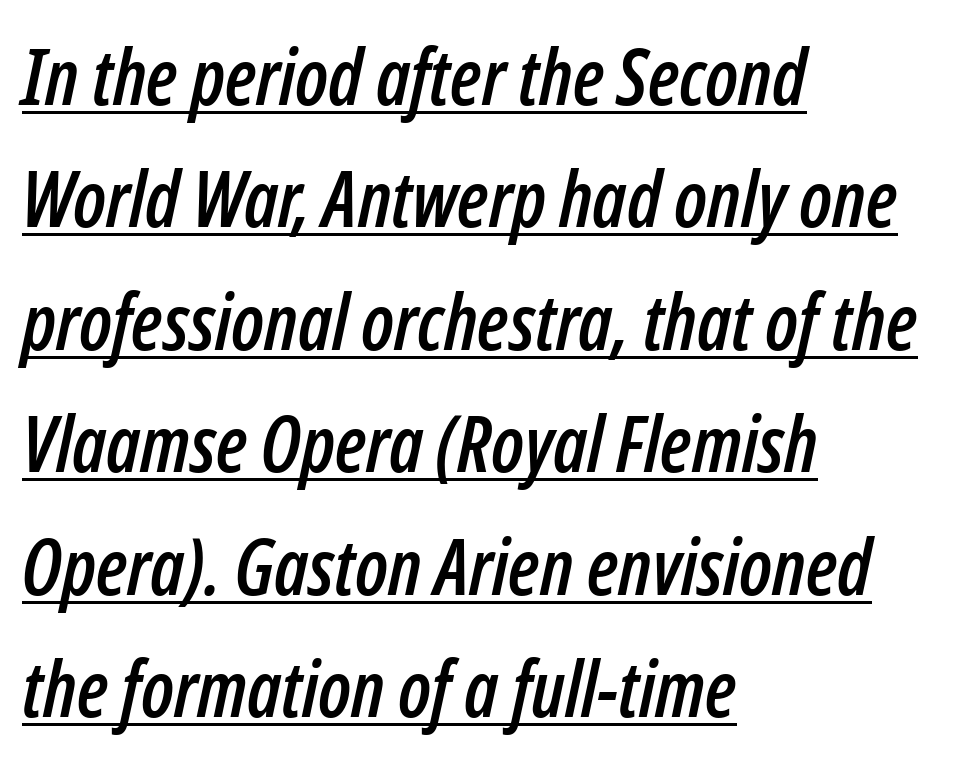
Tall strokes in this sample are angled rather than plumb. Honestly, the underline is the first thing you notice here. Quick note: interline space is typical. The paragraph has a hard left edge and a soft right edge.
